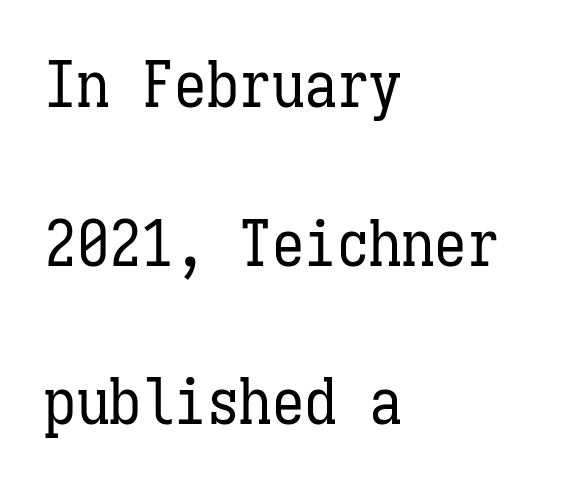
{"italic": "no", "bold": "no", "weight": "regular", "width": "condensed", "stroke_contrast": "low", "x_height": "medium", "monospaced": "yes", "underline": "no", "align": "left", "line_spacing": "loose", "line_spacing_ratio": 2.44, "letter_spacing": "normal", "letter_spacing_em": 0.0, "glyph_px": 65}
